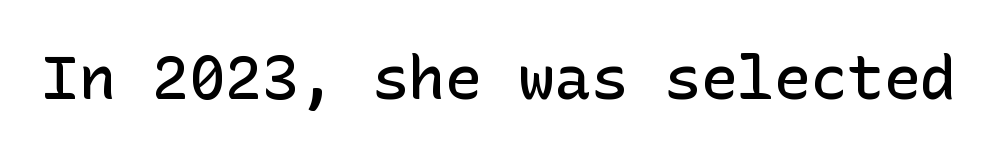
Q: Is the text bold? A: Semi-bold.
Q: Is the text italic (slanted)? A: No, it is upright.
Q: Is the typeface a serif or a sans-serif typeface? A: Sans-serif.
Q: Is the text underlined? A: No.
Q: Is the spacing between letters normal or unusually wide? A: Normal.
Q: Width (condensed, normal, or wide)? A: Normal.
Q: Stroke contrast? A: Low.
Q: x-height? A: Medium.
